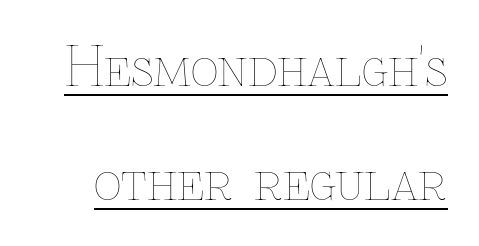
Q: Is the text bold? A: No.
Q: Is the text italic (slanted)? A: No, it is upright.
Q: Is the text underlined? A: Yes.
Q: Is the spacing between letters normal or unusually wide? A: Normal.
Q: Is the spacing between lines tight, normal or loose? A: Loose.
Q: Width (condensed, normal, or wide)? A: Normal.
Q: Stroke contrast? A: Low.
Q: x-height? A: Medium.
Q: Monospaced? A: No.
